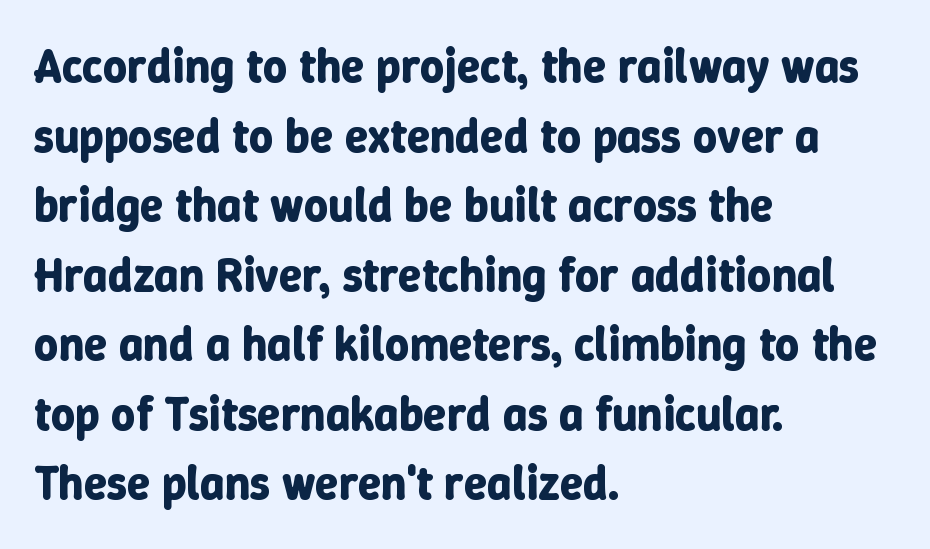
Q: Is the text bold? A: Yes.
Q: Is the text italic (slanted)? A: No, it is upright.
Q: Is the text underlined? A: No.
Q: How is the paragraph aligned? A: Left-aligned.
Q: Is the spacing between letters normal or unusually wide? A: Normal.
Q: Is the spacing between lines tight, normal or loose? A: Normal.
Q: Width (condensed, normal, or wide)? A: Normal.
Q: Stroke contrast? A: Low.
Q: x-height? A: Medium.
Q: Monospaced? A: No.
